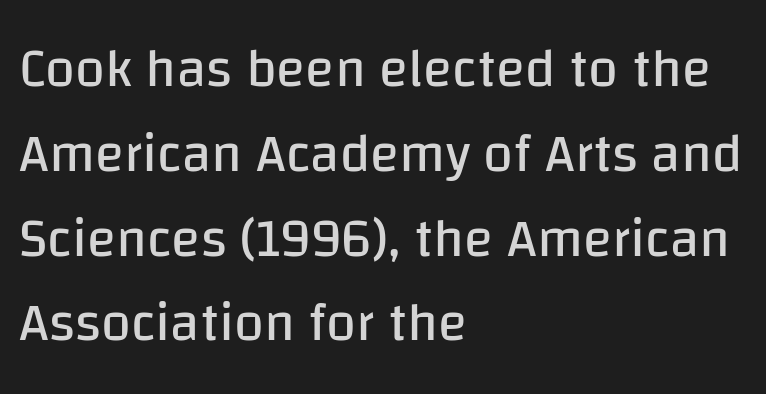
Letters have the restrained weight of plain body copy at most. Words appear dense and cohesive because spacing is normal. Does the leading feel generous? No, just average. Each letter keeps its own natural width here, so spacing adapts to shape. Unmarked baselines from the first word to the last. The letters stand straight up with perfectly vertical stems.
